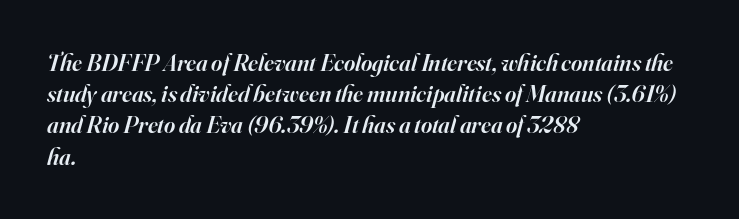
{"italic": "yes", "lean": "right", "slant_degrees": 16, "bold": "semi", "underline": "no", "align": "left", "line_spacing": "normal", "line_spacing_ratio": 1.3, "letter_spacing": "normal", "letter_spacing_em": 0.0, "glyph_px": 24}
